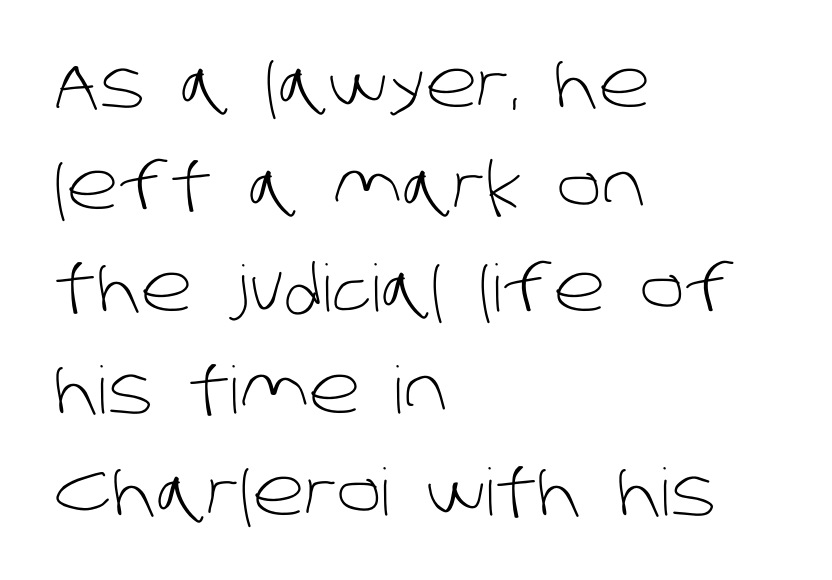
{"serif": "no", "bold": "no", "weight": "light", "width": "normal", "stroke_contrast": "low", "x_height": "large", "monospaced": "no", "underline": "no", "align": "left", "line_spacing": "normal", "line_spacing_ratio": 1.57, "letter_spacing": "normal", "letter_spacing_em": 0.0, "glyph_px": 65}
